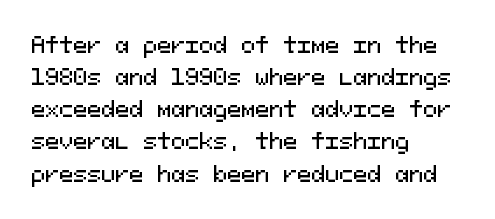
Q: Is the text italic (slanted)? A: No, it is upright.
Q: Is the text underlined? A: No.
Q: How is the paragraph aligned? A: Left-aligned.
Q: Is the spacing between letters normal or unusually wide? A: Normal.
Q: Is the spacing between lines tight, normal or loose? A: Normal.
